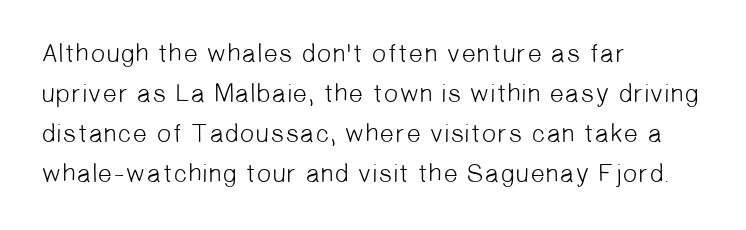
Q: Is the text bold? A: No.
Q: Is the text underlined? A: No.
Q: How is the paragraph aligned? A: Left-aligned.
Q: Is the spacing between letters normal or unusually wide? A: Normal.
Q: Is the spacing between lines tight, normal or loose? A: Normal.
